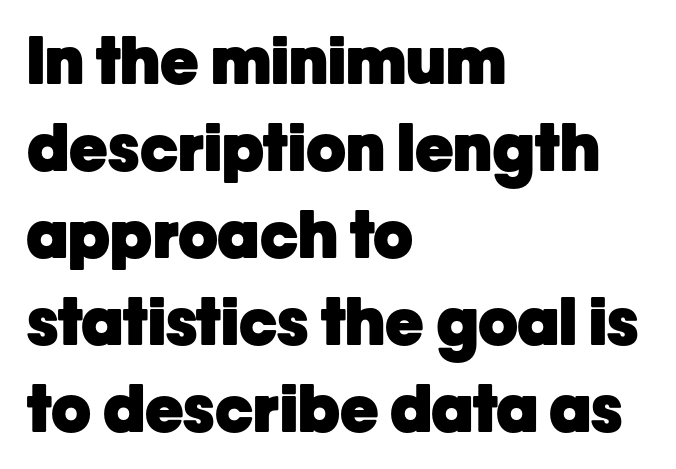
Where is the straight margin? On the left. Honestly, the row spacing looks completely unremarkable. Observe the absence of serifs on each vertical stroke in this sample. The type is set solid horizontally, with unmodified tracking.
